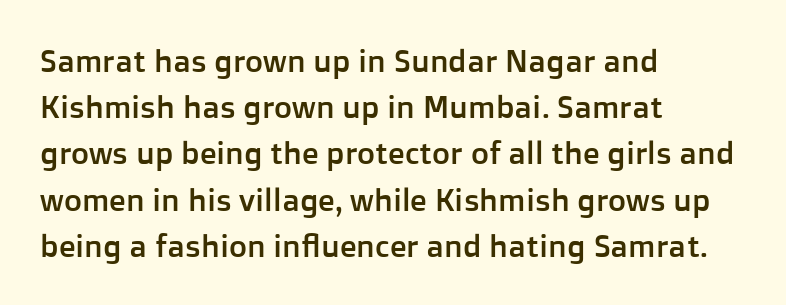
Q: Is the text italic (slanted)? A: No, it is upright.
Q: Is the typeface a serif or a sans-serif typeface? A: Sans-serif.
Q: Is the text underlined? A: No.
Q: How is the paragraph aligned? A: Left-aligned.
Q: Is the spacing between letters normal or unusually wide? A: Normal.
Q: Is the spacing between lines tight, normal or loose? A: Normal.
Q: Width (condensed, normal, or wide)? A: Normal.
Q: Stroke contrast? A: Low.
Q: x-height? A: Medium.
Q: Monospaced? A: No.
